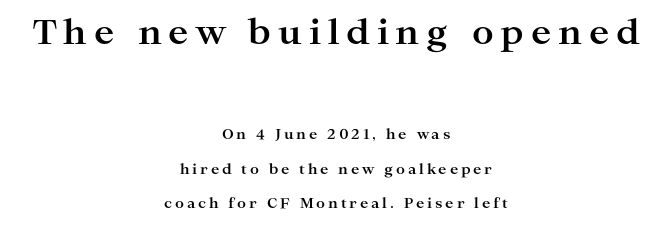
Posture: straight, roman, zero tilt. These lines are rendered in a variable-pitch font. Is the type bold? Yes — the strokes are clearly thick and heavy. These lines are composed in type with serifs. Short note: letters widely spaced. If you squint, the top block still reads clearly — it's the larger of the two.
